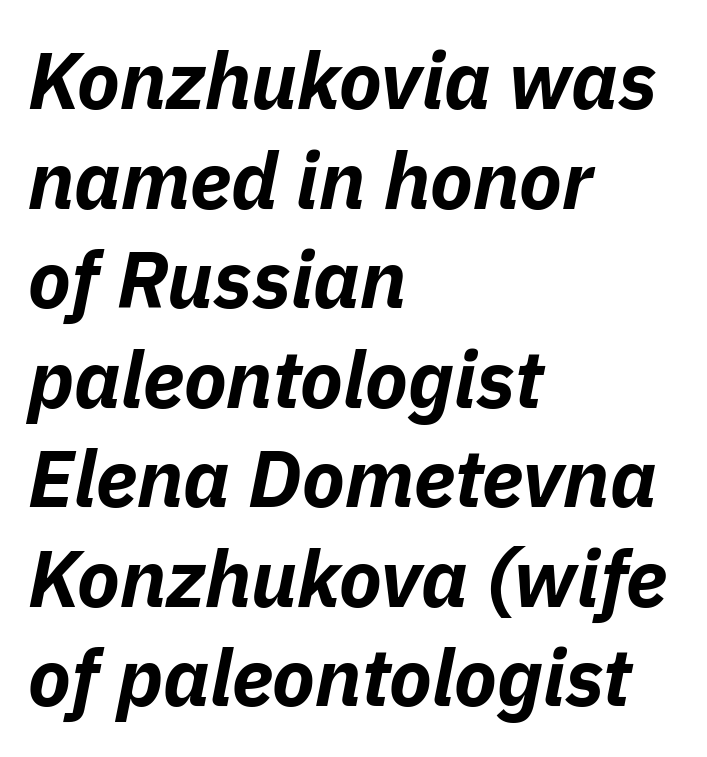
Q: Is the text bold? A: Yes.
Q: Is the text italic (slanted)? A: Yes, it leans right by about 11 degrees.
Q: Is the text underlined? A: No.
Q: How is the paragraph aligned? A: Left-aligned.
Q: Is the spacing between letters normal or unusually wide? A: Normal.
Q: Is the spacing between lines tight, normal or loose? A: Normal.
Q: Width (condensed, normal, or wide)? A: Normal.
Q: Stroke contrast? A: Low.
Q: x-height? A: Medium.
Q: Monospaced? A: No.
